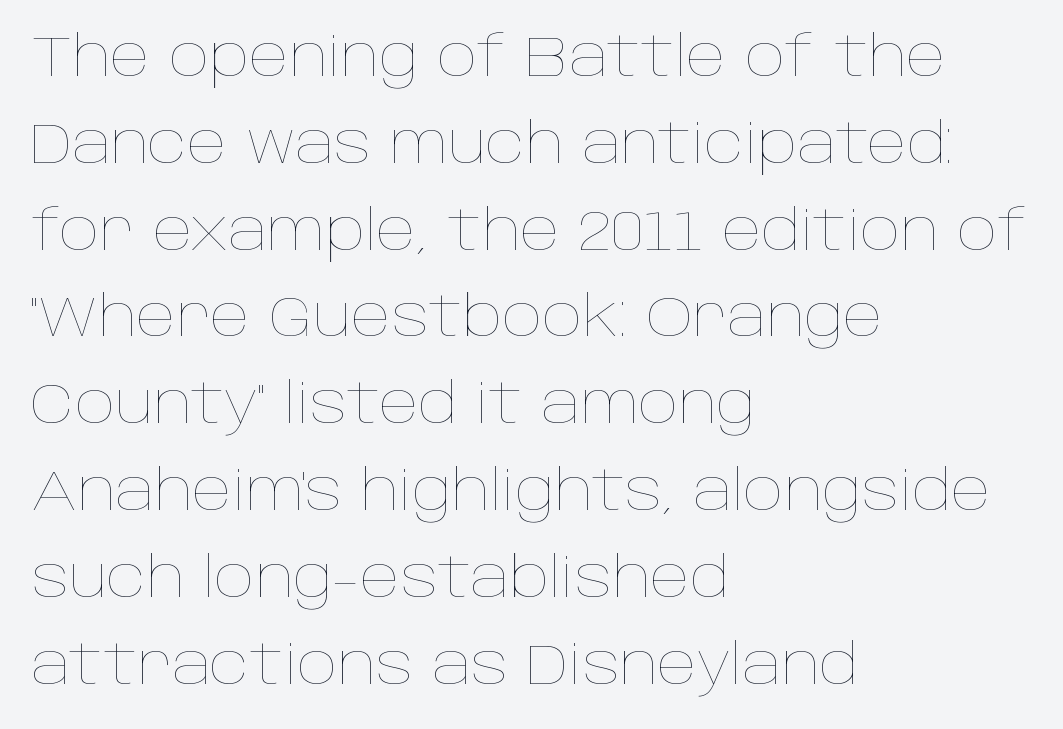
The line texture is even and compact thanks to regular tracking. Whoever set this chose a conventional vertical rhythm. Descenders hang freely into open space. Casual observation: everything's shoved over to the left.
